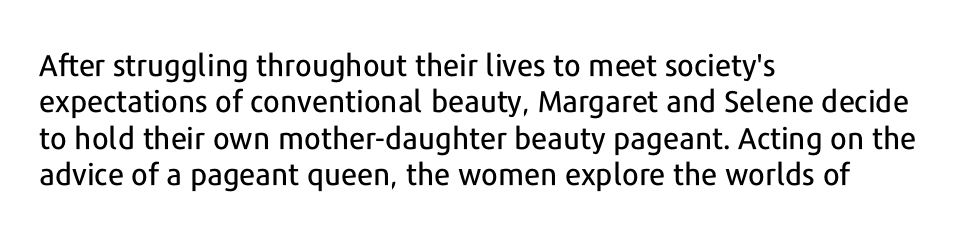
The image shows 30 px sans-serif type, upright; set left-aligned, line spacing 1.21x, normal letter spacing, not underlined; low stroke contrast and a medium x-height.
